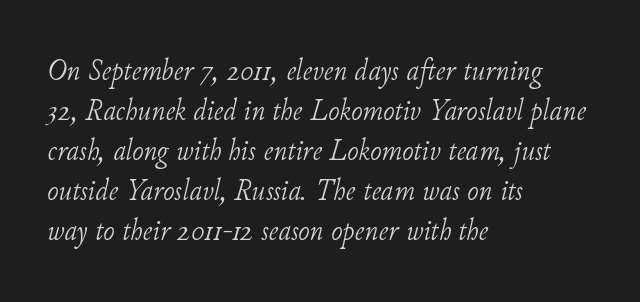
You could not count columns in this text — the font is proportionally spaced. The typesetter chose a ragged-right arrangement here. Vertical stems look standard width or narrower in stroke. Rows of type keep a routine distance in the vertical direction.
